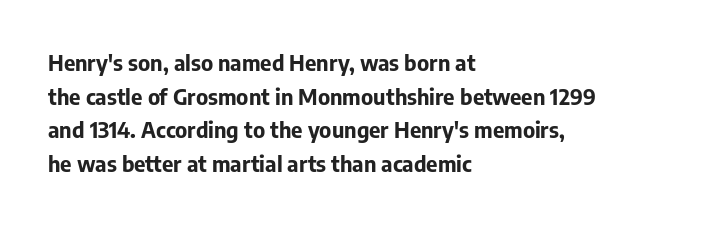
This sample is left-justified, so line endings fall wherever the words run out. Ascenders rise straight up at ninety degrees. Notice how descenders clear the ascenders below comfortably — that's standard leading. Is the type bold? Yes — the strokes are clearly thick and heavy.
